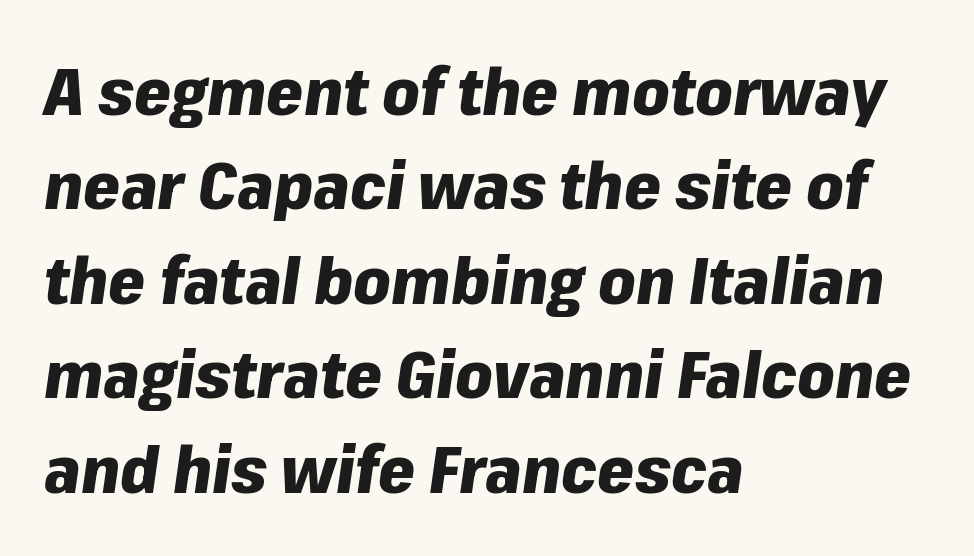
Q: Is the text bold? A: Yes.
Q: Is the text italic (slanted)? A: Yes, it leans right by about 8 degrees.
Q: Is the text underlined? A: No.
Q: How is the paragraph aligned? A: Left-aligned.
Q: Is the spacing between letters normal or unusually wide? A: Normal.
Q: Is the spacing between lines tight, normal or loose? A: Normal.
Q: Width (condensed, normal, or wide)? A: Normal.
Q: Stroke contrast? A: Low.
Q: x-height? A: Medium.
Q: Monospaced? A: No.
